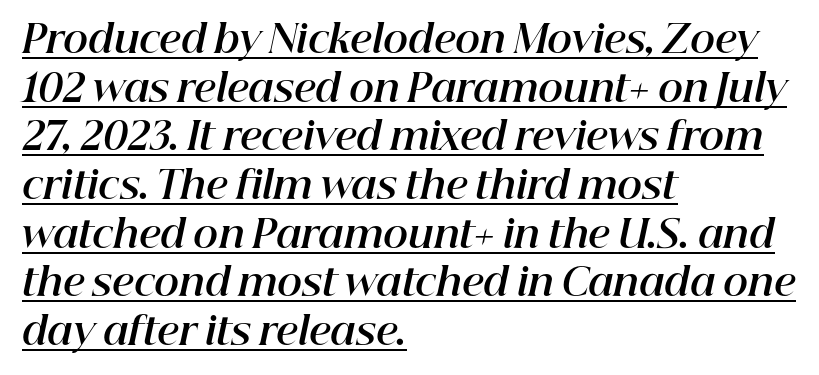
{"italic": "yes", "lean": "right", "slant_degrees": 12, "bold": "yes", "weight": "bold", "width": "normal", "stroke_contrast": "high", "x_height": "medium", "monospaced": "no", "underline": "yes", "align": "left", "line_spacing": "normal", "line_spacing_ratio": 1.28, "letter_spacing": "normal", "letter_spacing_em": 0.0, "glyph_px": 38}
